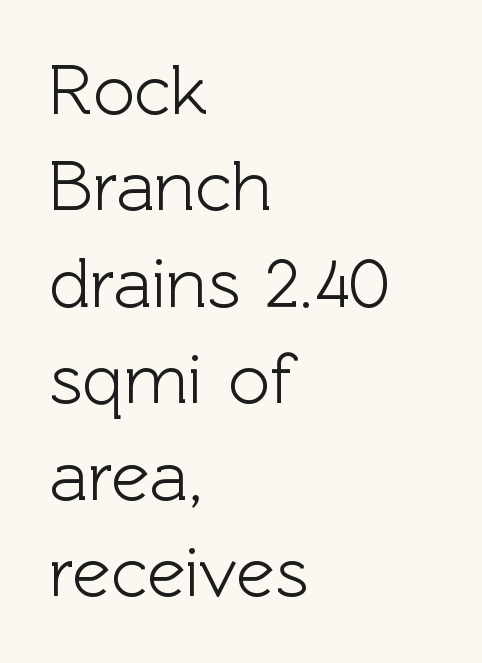
Q: Is the text italic (slanted)? A: No, it is upright.
Q: Is the typeface a serif or a sans-serif typeface? A: Sans-serif.
Q: Is the text underlined? A: No.
Q: How is the paragraph aligned? A: Left-aligned.
Q: Is the spacing between letters normal or unusually wide? A: Normal.
Q: Is the spacing between lines tight, normal or loose? A: Normal.
Q: Width (condensed, normal, or wide)? A: Normal.
Q: x-height? A: Medium.
Q: Monospaced? A: No.
